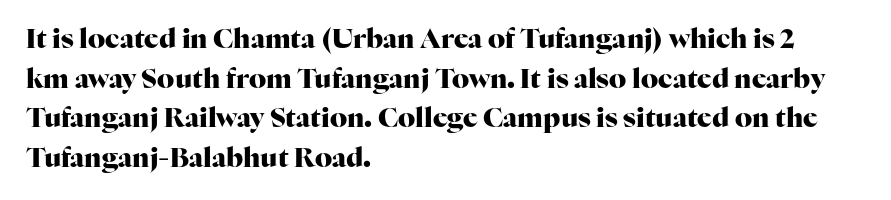
The image shows 27 px bold type, upright; set left-aligned, normal line spacing (1.47x), normal letter spacing, not underlined.
